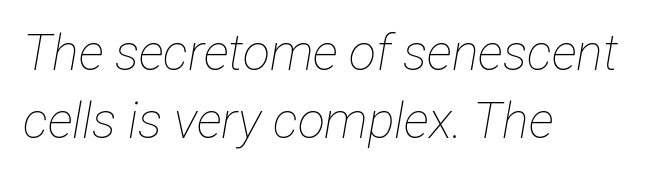
{"italic": "yes", "lean": "right", "slant_degrees": 12, "bold": "no", "weight": "thin", "width": "condensed", "stroke_contrast": "low", "x_height": "medium", "monospaced": "no", "underline": "no", "align": "left", "line_spacing": "normal", "line_spacing_ratio": 1.36, "letter_spacing": "normal", "letter_spacing_em": 0.0, "glyph_px": 50}
